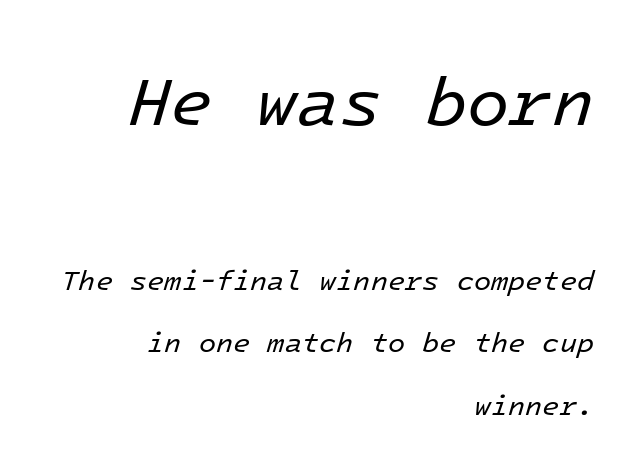
The image shows 69 px regular-weight type, italic (leaning right), monospaced; set right-aligned, loose line spacing (2.24x), normal letter spacing, not underlined; the first (top) block is 2.46x larger; low stroke contrast and a medium x-height.
